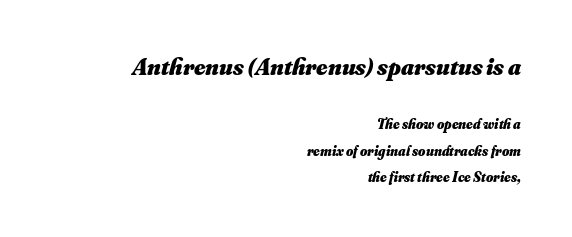
Q: Is the text bold? A: Yes.
Q: Is the text underlined? A: No.
Q: How is the paragraph aligned? A: Right-aligned.
Q: Is the spacing between letters normal or unusually wide? A: Normal.
Q: Which block of text is set in a larger size, the first (top) or the second (bottom)? A: The first (top) one.
